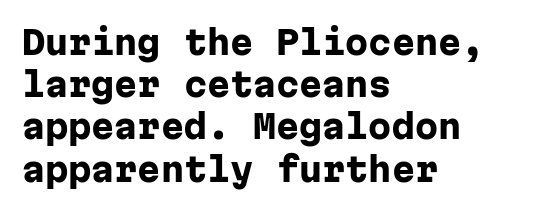
Q: Is the text bold? A: Yes.
Q: Is the text italic (slanted)? A: No, it is upright.
Q: Is the typeface a serif or a sans-serif typeface? A: Sans-serif.
Q: Is the text underlined? A: No.
Q: How is the paragraph aligned? A: Left-aligned.
Q: Is the spacing between letters normal or unusually wide? A: Normal.
Q: Is the spacing between lines tight, normal or loose? A: Normal.
Q: Width (condensed, normal, or wide)? A: Normal.
Q: Stroke contrast? A: Low.
Q: x-height? A: Medium.
Q: Monospaced? A: Yes.
